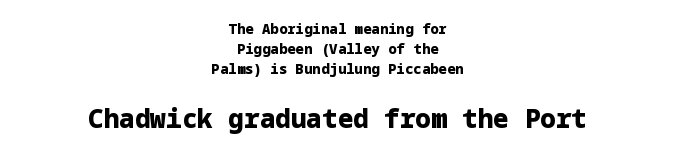
{"italic": "no", "bold": "yes", "underline": "no", "align": "center", "line_spacing": "normal", "line_spacing_ratio": 1.44, "letter_spacing": "normal", "letter_spacing_em": 0.0, "larger_block": "second", "size_ratio": 1.86, "glyph_px": 26}
